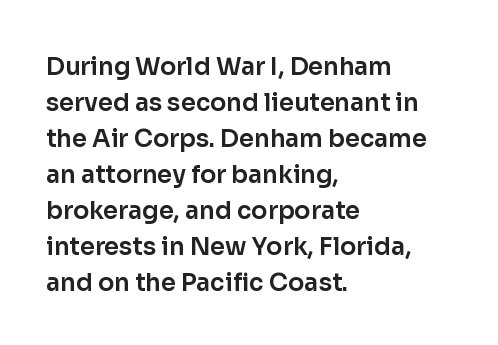
{"italic": "no", "underline": "no", "align": "left", "line_spacing": "normal", "line_spacing_ratio": 1.5, "letter_spacing": "normal", "letter_spacing_em": 0.0, "glyph_px": 24}
